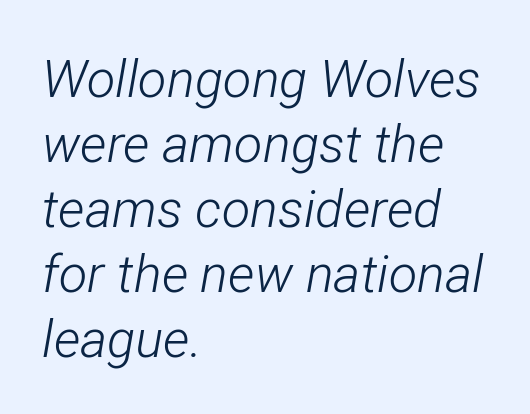
The typography opts for an oblique posture over an upright one. Caption: multi-line text, flush left, ragged right. Leading matches the norm, producing a regular column. A typesetter would call this proportional, since set widths differ per character. Observe the ordinary spacing: letters are neighbours, not strangers.
